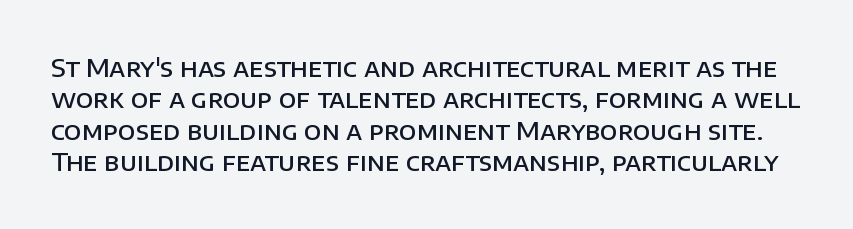
The horizontal fit of the characters is conventional and even. Summary of vertical rhythm: regular, with standard interline spacing. Every stem runs plumb, perpendicular to the baseline. Does the weight exceed regular? Yes, but only to semibold. Descender tails drop into unmarked territory.
